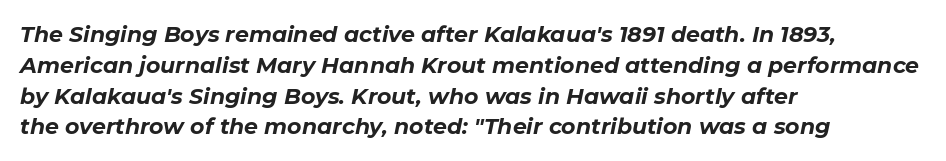
Q: Is the text bold? A: Yes.
Q: Is the text italic (slanted)? A: Yes, it leans right by about 11 degrees.
Q: Is the text underlined? A: No.
Q: How is the paragraph aligned? A: Left-aligned.
Q: Is the spacing between letters normal or unusually wide? A: Normal.
Q: Is the spacing between lines tight, normal or loose? A: Normal.
